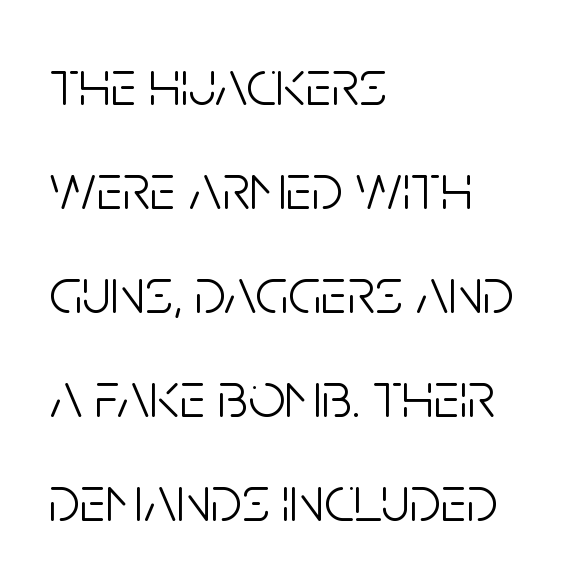
The image shows 65 px light, condensed sans-serif type, upright; set left-aligned, normal line spacing (1.6x), normal letter spacing, not underlined; low stroke contrast and a large x-height.
